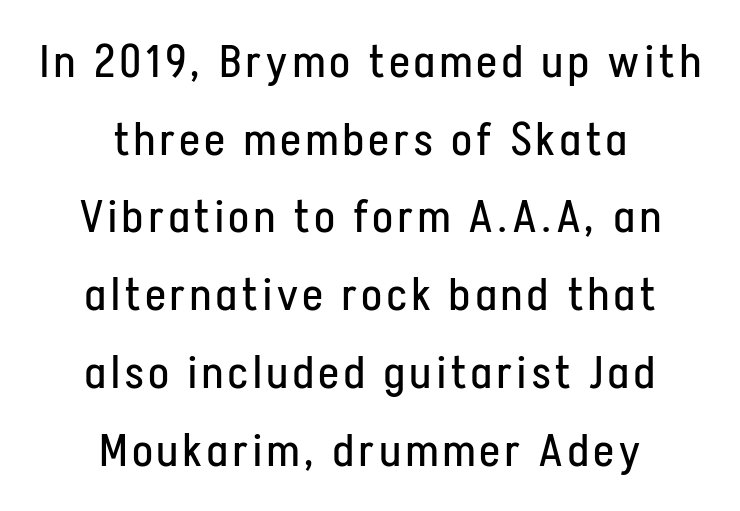
The baseline area is clear. The rows are spaced the way most documents space them. A quiet, ordinary-to-light weight characterises the typeface. Horizontally, the lines are justified to the midpoint only.
